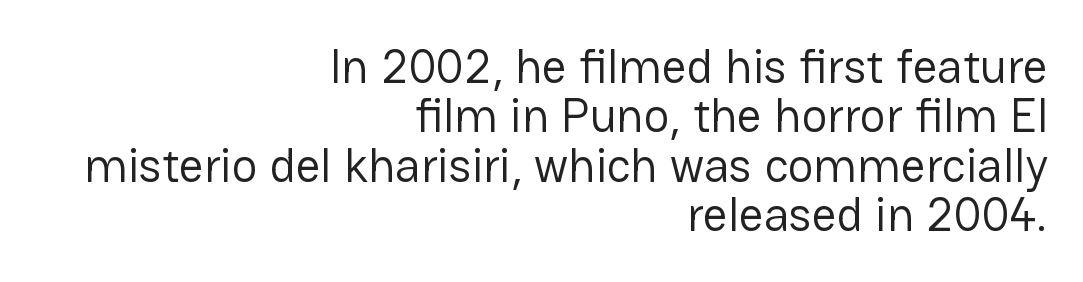
Q: Is the text bold? A: No.
Q: Is the text italic (slanted)? A: No, it is upright.
Q: Is the typeface a serif or a sans-serif typeface? A: Sans-serif.
Q: Is the text underlined? A: No.
Q: How is the paragraph aligned? A: Right-aligned.
Q: Is the spacing between letters normal or unusually wide? A: Normal.
Q: Is the spacing between lines tight, normal or loose? A: Tight.
Q: Width (condensed, normal, or wide)? A: Normal.
Q: Stroke contrast? A: Low.
Q: x-height? A: Medium.
Q: Monospaced? A: No.
